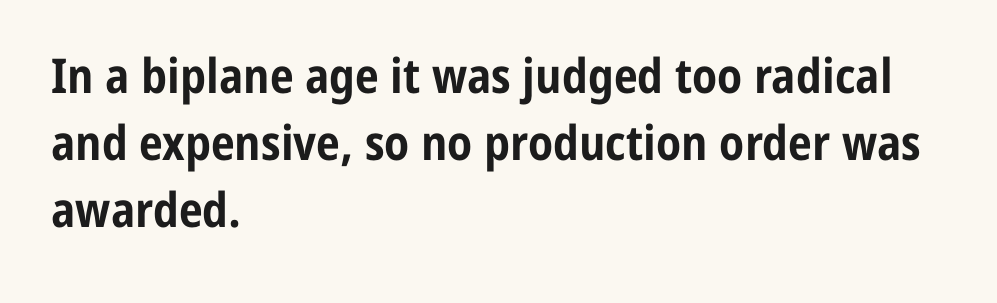
{"serif": "no", "italic": "no", "bold": "yes", "weight": "bold", "width": "condensed", "stroke_contrast": "low", "x_height": "medium", "monospaced": "no", "underline": "no", "align": "left", "line_spacing": "normal", "line_spacing_ratio": 1.4, "letter_spacing": "normal", "letter_spacing_em": 0.0, "glyph_px": 48}
